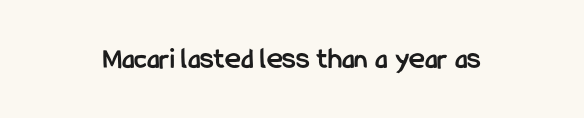
The image shows 30 px semibold, condensed sans-serif type, upright; set normal letter spacing, not underlined; low stroke contrast and a medium x-height.
